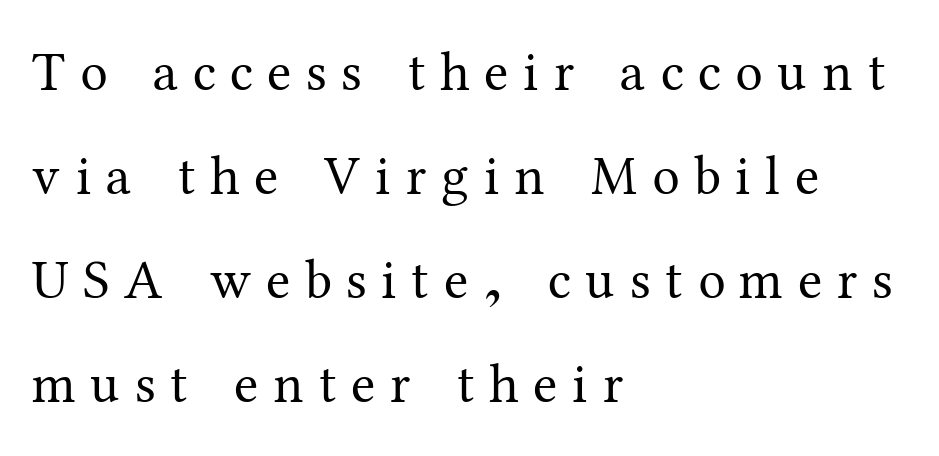
The image shows 55 px regular-weight serif type, upright; set left-aligned, line spacing 1.89x, unusually wide letter spacing (+0.27 em), not underlined; medium stroke contrast and a medium x-height.
